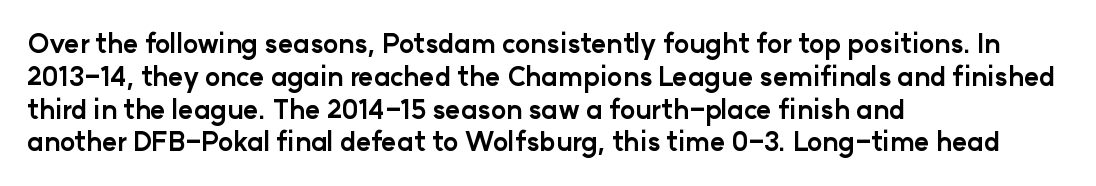
Reading down the column, the eye jumps a familiar distance to each next line. The passage shown is not underscored anywhere. Its strokes are broad and dark, the hallmark of bold type. Quick note: not italic, upright. Observe the ordinary spacing: letters are neighbours, not strangers. Line beginnings align vertically; line endings do not.
